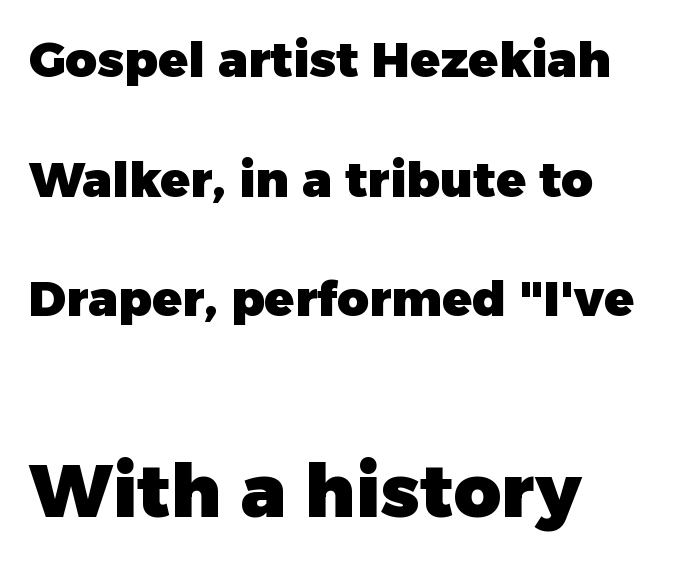
Q: Is the text bold? A: Yes.
Q: Is the text italic (slanted)? A: No, it is upright.
Q: Is the typeface a serif or a sans-serif typeface? A: Sans-serif.
Q: Is the text underlined? A: No.
Q: How is the paragraph aligned? A: Left-aligned.
Q: Is the spacing between letters normal or unusually wide? A: Normal.
Q: Is the spacing between lines tight, normal or loose? A: Loose.
Q: Which block of text is set in a larger size, the first (top) or the second (bottom)? A: The second (bottom) one.
Q: Width (condensed, normal, or wide)? A: Normal.
Q: Stroke contrast? A: Low.
Q: x-height? A: Medium.
Q: Monospaced? A: No.
